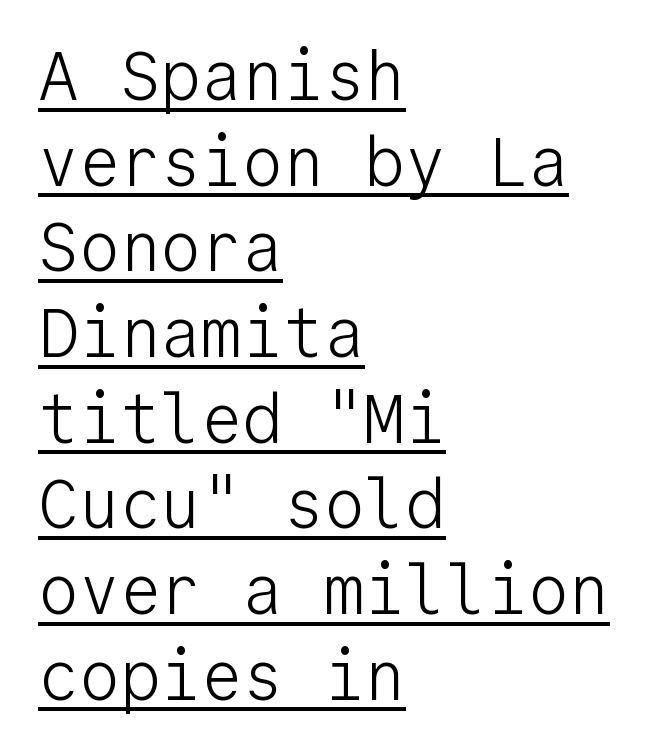
{"serif": "no", "italic": "no", "bold": "no", "weight": "light", "width": "normal", "stroke_contrast": "low", "x_height": "medium", "monospaced": "yes", "underline": "yes", "align": "left", "line_spacing": "normal", "line_spacing_ratio": 1.26, "letter_spacing": "normal", "letter_spacing_em": 0.0, "glyph_px": 68}
